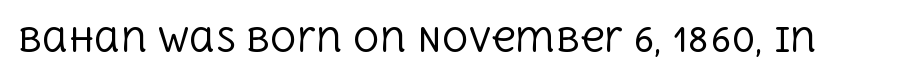
{"serif": "yes", "italic": "no", "bold": "no", "weight": "regular", "width": "normal", "x_height": "large", "monospaced": "no", "underline": "no", "letter_spacing": "normal", "letter_spacing_em": 0.0, "glyph_px": 33}
